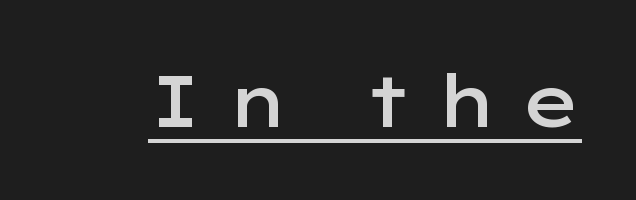
Q: Is the text bold? A: Semi-bold.
Q: Is the text italic (slanted)? A: No, it is upright.
Q: Is the typeface a serif or a sans-serif typeface? A: Sans-serif.
Q: Is the text underlined? A: Yes.
Q: Is the spacing between letters normal or unusually wide? A: Unusually wide.
Q: Width (condensed, normal, or wide)? A: Wide.
Q: Stroke contrast? A: Low.
Q: x-height? A: Medium.
Q: Monospaced? A: No.
